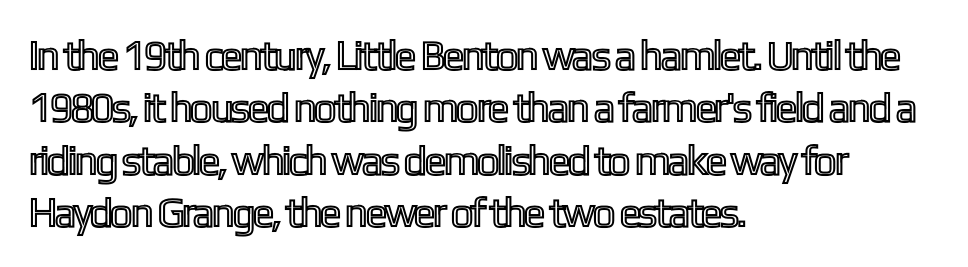
Q: Is the text italic (slanted)? A: No, it is upright.
Q: Is the text underlined? A: No.
Q: How is the paragraph aligned? A: Left-aligned.
Q: Is the spacing between letters normal or unusually wide? A: Normal.
Q: Is the spacing between lines tight, normal or loose? A: Normal.
Q: Width (condensed, normal, or wide)? A: Condensed.
Q: x-height? A: Medium.
Q: Monospaced? A: No.
